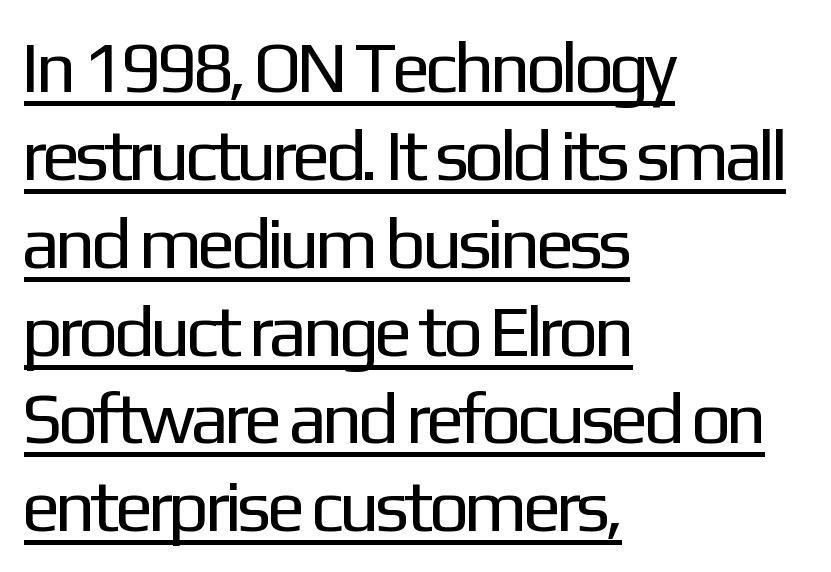
The paragraph has a hard left edge and a soft right edge. If you drew a line through each stem, it would be perfectly vertical. Varying glyph widths throughout — classic text-font behaviour. In designer terms, the underline attribute is active on this setting.
